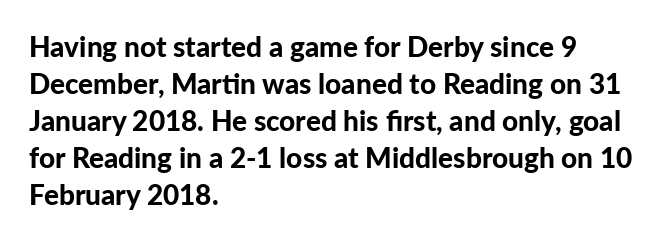
Q: Is the text bold? A: Yes.
Q: Is the text italic (slanted)? A: No, it is upright.
Q: Is the typeface a serif or a sans-serif typeface? A: Sans-serif.
Q: Is the text underlined? A: No.
Q: How is the paragraph aligned? A: Left-aligned.
Q: Is the spacing between letters normal or unusually wide? A: Normal.
Q: Is the spacing between lines tight, normal or loose? A: Normal.
Q: Width (condensed, normal, or wide)? A: Normal.
Q: Stroke contrast? A: Low.
Q: x-height? A: Medium.
Q: Monospaced? A: No.
